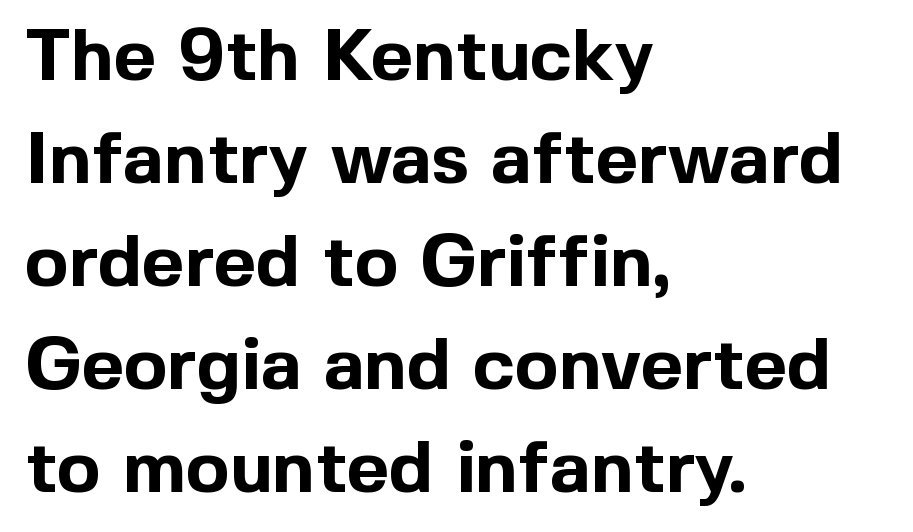
The image shows 73 px bold sans-serif type, upright; set left-aligned, normal line spacing (1.41x), normal letter spacing, not underlined; a medium x-height.
